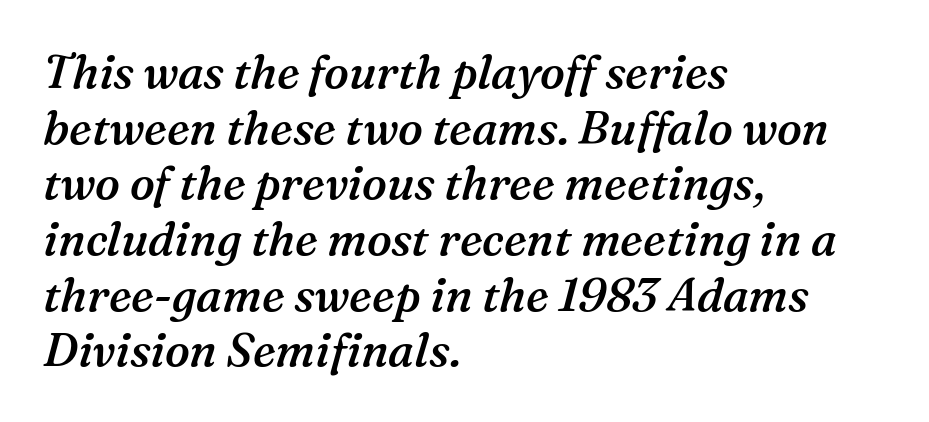
{"serif": "yes", "italic": "yes", "lean": "right", "slant_degrees": 16, "bold": "semi", "weight": "semibold", "width": "normal", "stroke_contrast": "medium", "x_height": "medium", "monospaced": "no", "underline": "no", "align": "left", "line_spacing_ratio": 1.21, "letter_spacing": "normal", "letter_spacing_em": 0.0, "glyph_px": 46}
